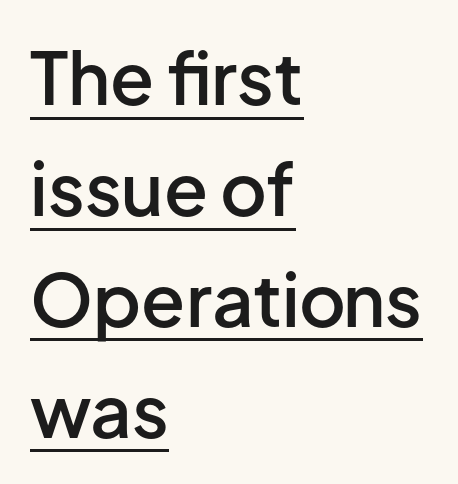
Q: Is the text bold? A: Semi-bold.
Q: Is the text italic (slanted)? A: No, it is upright.
Q: Is the typeface a serif or a sans-serif typeface? A: Sans-serif.
Q: Is the text underlined? A: Yes.
Q: How is the paragraph aligned? A: Left-aligned.
Q: Is the spacing between letters normal or unusually wide? A: Normal.
Q: Is the spacing between lines tight, normal or loose? A: Normal.
Q: Width (condensed, normal, or wide)? A: Normal.
Q: Stroke contrast? A: Low.
Q: x-height? A: Medium.
Q: Monospaced? A: No.
